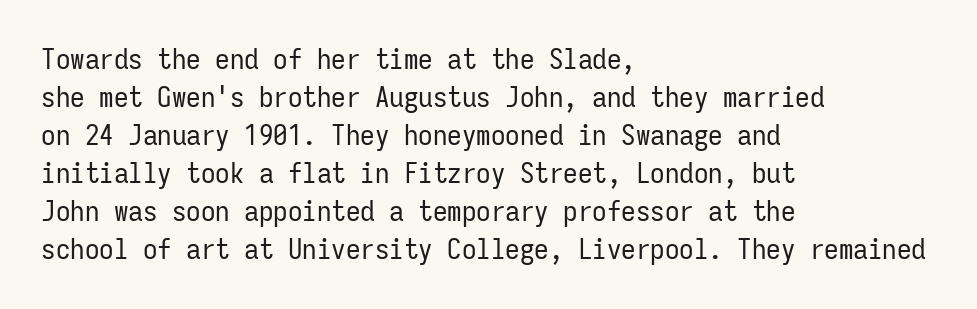
Q: Is the text bold? A: No.
Q: Is the text italic (slanted)? A: No, it is upright.
Q: Is the typeface a serif or a sans-serif typeface? A: Sans-serif.
Q: Is the text underlined? A: No.
Q: How is the paragraph aligned? A: Left-aligned.
Q: Is the spacing between letters normal or unusually wide? A: Normal.
Q: Is the spacing between lines tight, normal or loose? A: Normal.
Q: Width (condensed, normal, or wide)? A: Condensed.
Q: Stroke contrast? A: Low.
Q: x-height? A: Medium.
Q: Monospaced? A: Yes.
